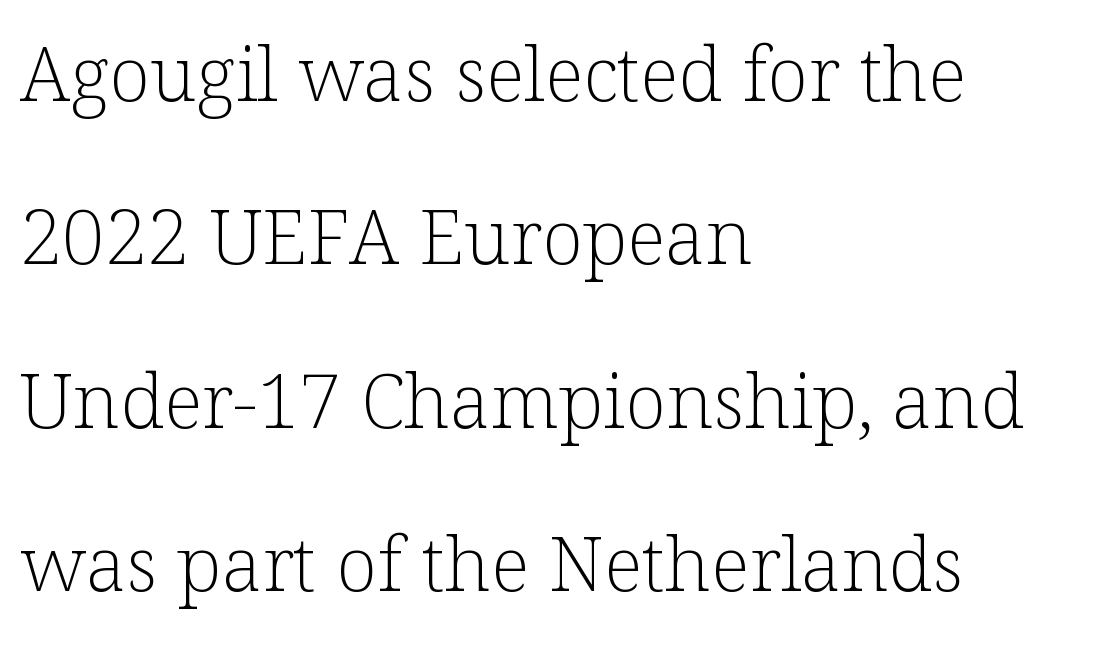
The image shows 76 px light serif type, upright; set left-aligned, loose line spacing (2.15x), normal letter spacing, not underlined; low stroke contrast and a medium x-height.
